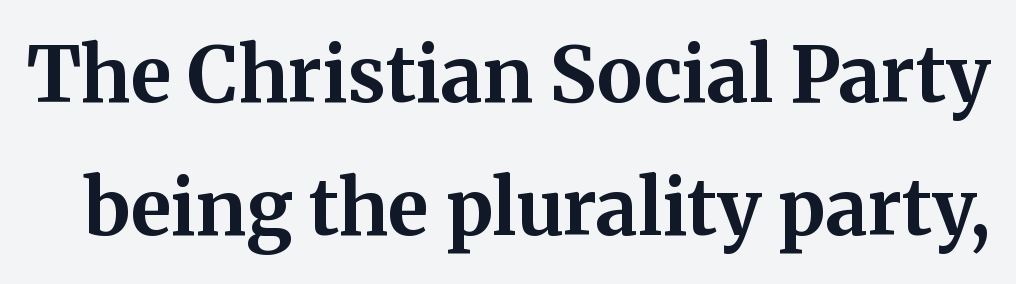
The image shows 77 px bold serif type, upright; set line spacing 1.73x, normal letter spacing, not underlined; medium stroke contrast and a medium x-height.
